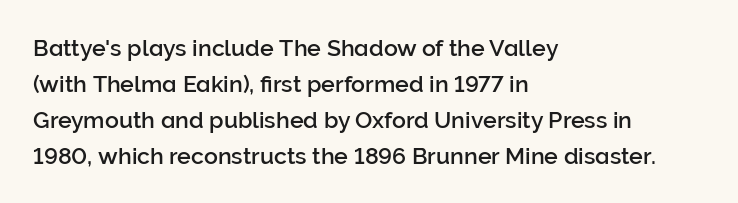
The passage shown has conventional tracking throughout. The axis of the letterforms is exactly vertical. In CSS terms this would be text-align: left. The area under the type is left untouched.
